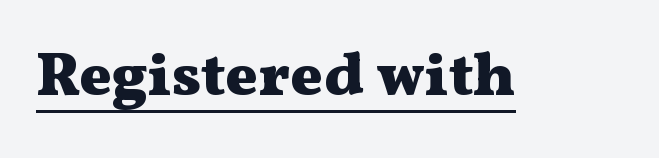
A typesetter would call this proportional, since set widths differ per character. Underlined type. Heavy, bold letterforms. The type family on display is of the serif kind.
